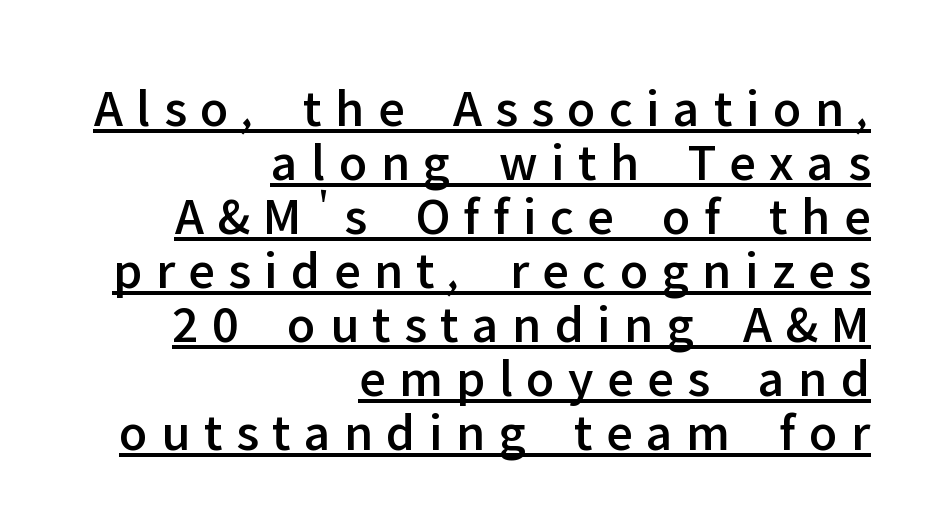
{"serif": "no", "italic": "no", "width": "normal", "stroke_contrast": "low", "x_height": "medium", "monospaced": "no", "underline": "yes", "align": "right", "line_spacing": "tight", "line_spacing_ratio": 1.0, "letter_spacing": "wide", "letter_spacing_em": 0.25, "glyph_px": 54}
